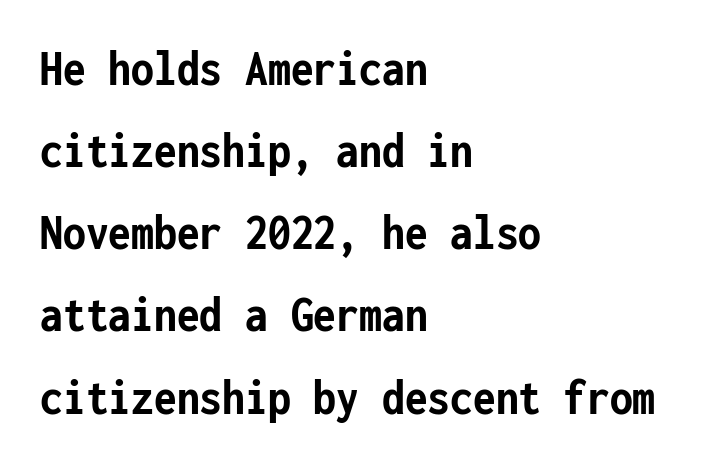
The image shows 52 px semibold, condensed sans-serif type, upright, monospaced; set left-aligned, normal line spacing (1.58x), normal letter spacing, not underlined; low stroke contrast and a medium x-height.
